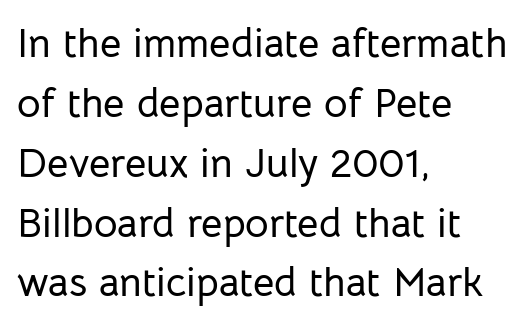
The ragged edge is on the right, which tells us the setting is flush left. Anything drawn beneath the words? Only blank space. Note: no serifs on the glyphs. The face used here is proportionally spaced, like ordinary book or web type.
